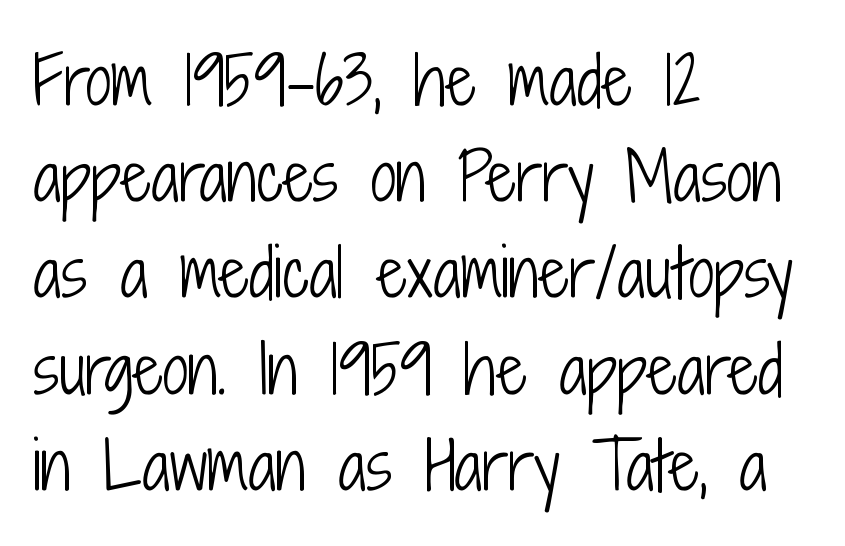
The image shows 65 px light, condensed sans-serif type, upright; set left-aligned, normal line spacing (1.48x), normal letter spacing, not underlined; low stroke contrast and a medium x-height.
